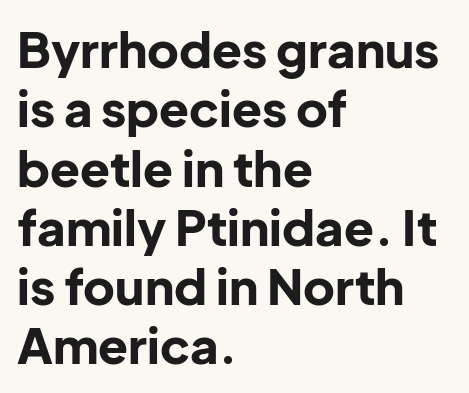
The image shows 49 px bold sans-serif type, upright; set left-aligned, line spacing 1.21x, normal letter spacing, not underlined; low stroke contrast and a medium x-height.
